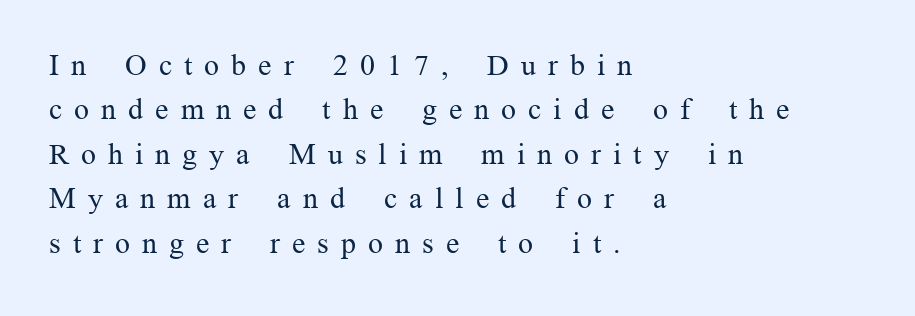
Notice how the stems are strictly vertical — no italics here. The passage shown is not underscored anywhere. The strokes are not fattened; the text isn't bold. Baseline-to-baseline distance is the conventional proportion of letter height. The rag falls on the right side of this text block.
